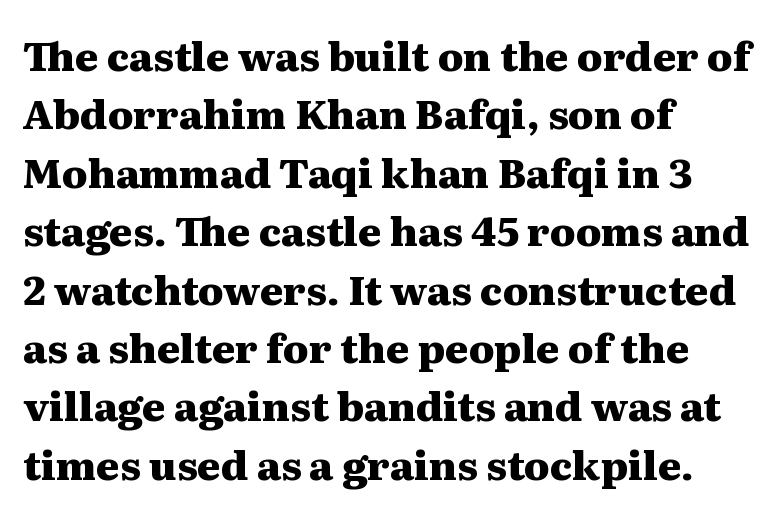
Letter spacing: default. Italic? Not at all — the glyphs are vertical. Character widths vary here, with narrow letters taking less room than wide ones. Is the type bold? Yes — the strokes are clearly thick and heavy. This is serif lettering, the kind often seen in printed books. The setting favours the left margin, as ordinary paragraphs usually do.
